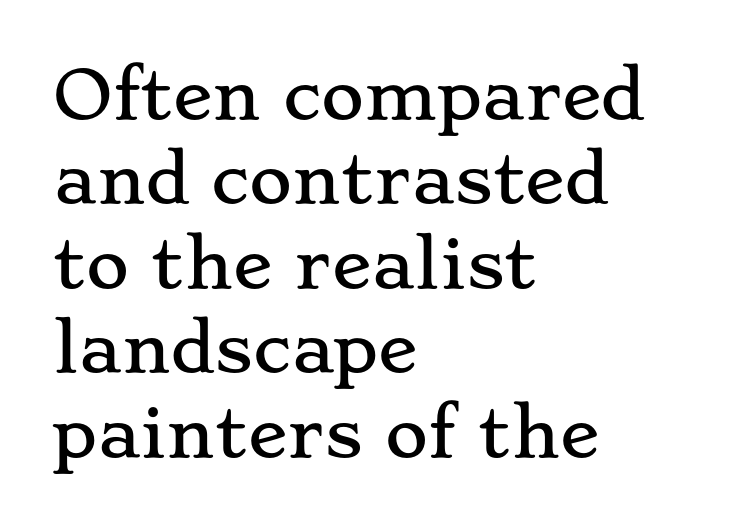
Q: Is the text italic (slanted)? A: No, it is upright.
Q: Is the typeface a serif or a sans-serif typeface? A: Serif.
Q: Is the text underlined? A: No.
Q: How is the paragraph aligned? A: Left-aligned.
Q: Is the spacing between letters normal or unusually wide? A: Normal.
Q: Is the spacing between lines tight, normal or loose? A: Normal.
Q: Width (condensed, normal, or wide)? A: Wide.
Q: Stroke contrast? A: Low.
Q: x-height? A: Small.
Q: Monospaced? A: No.
